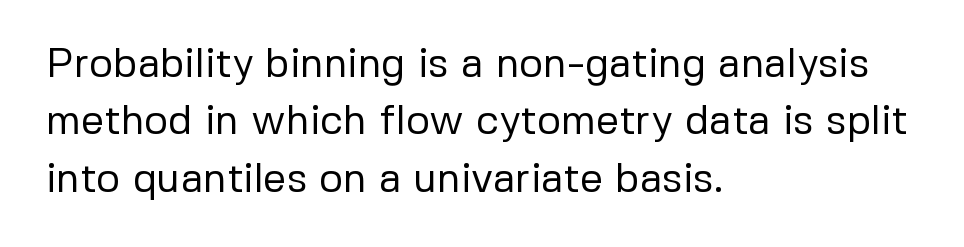
Q: Is the text bold? A: No.
Q: Is the text italic (slanted)? A: No, it is upright.
Q: Is the typeface a serif or a sans-serif typeface? A: Sans-serif.
Q: Is the text underlined? A: No.
Q: How is the paragraph aligned? A: Left-aligned.
Q: Is the spacing between letters normal or unusually wide? A: Normal.
Q: Is the spacing between lines tight, normal or loose? A: Normal.
Q: Width (condensed, normal, or wide)? A: Normal.
Q: Stroke contrast? A: Low.
Q: x-height? A: Medium.
Q: Monospaced? A: No.
